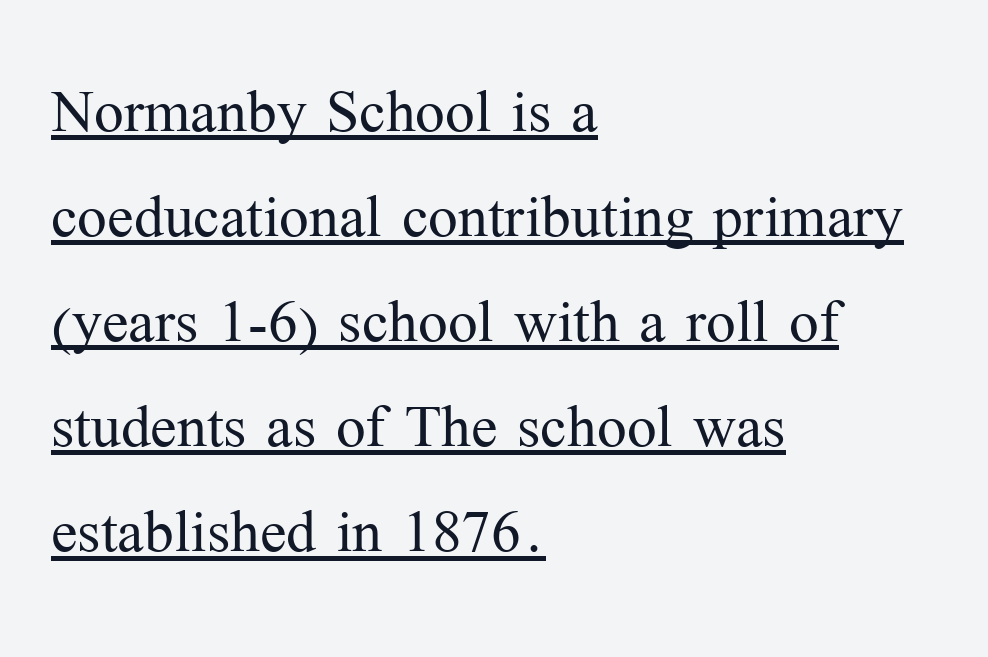
Q: Is the text bold? A: No.
Q: Is the text italic (slanted)? A: No, it is upright.
Q: Is the typeface a serif or a sans-serif typeface? A: Serif.
Q: Is the text underlined? A: Yes.
Q: How is the paragraph aligned? A: Left-aligned.
Q: Is the spacing between letters normal or unusually wide? A: Normal.
Q: Is the spacing between lines tight, normal or loose? A: Normal.
Q: Width (condensed, normal, or wide)? A: Normal.
Q: Stroke contrast? A: Medium.
Q: x-height? A: Medium.
Q: Monospaced? A: No.
